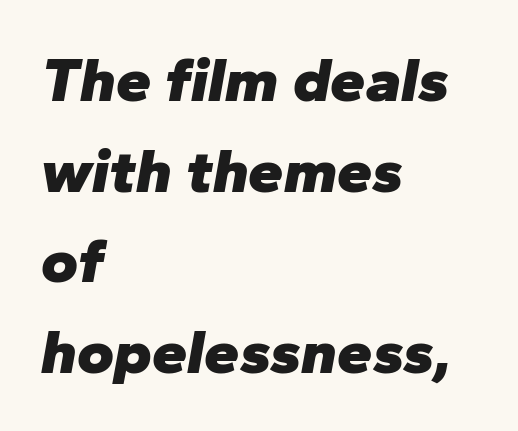
How heavy is the stroke? Heavy — this is a bold. A typesetter would mark this as italic. The ragged edge is on the right, which tells us the setting is flush left. One glance says typical: line gaps are just what's usual. Is this a fixed-width face? No — the glyphs have proportional, varying widths. How are the letters spaced? Ordinarily, with no added tracking.
